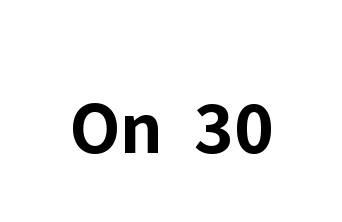
Q: Is the text bold? A: Yes.
Q: Is the text italic (slanted)? A: No, it is upright.
Q: Is the typeface a serif or a sans-serif typeface? A: Sans-serif.
Q: Is the text underlined? A: No.
Q: Is the spacing between letters normal or unusually wide? A: Normal.
Q: Width (condensed, normal, or wide)? A: Normal.
Q: Stroke contrast? A: Low.
Q: x-height? A: Medium.
Q: Monospaced? A: No.
